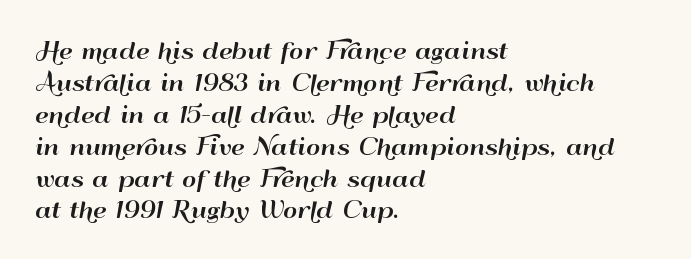
Q: Is the text italic (slanted)? A: Yes.
Q: Is the text underlined? A: No.
Q: How is the paragraph aligned? A: Left-aligned.
Q: Is the spacing between letters normal or unusually wide? A: Normal.
Q: Is the spacing between lines tight, normal or loose? A: Normal.
